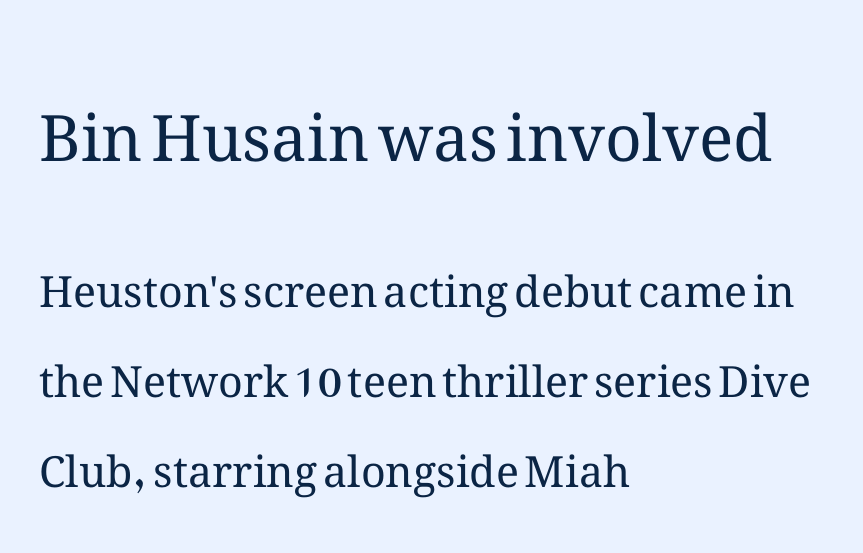
This rendering uses left alignment, leaving the right contour irregular. These lines keep a tight, regular rhythm from letter to letter. Vertically, the passage feels expansive, rows floating well apart. The weight would be labelled regular, book, light, or lighter still. The typography opts for an upright posture over an oblique one.
